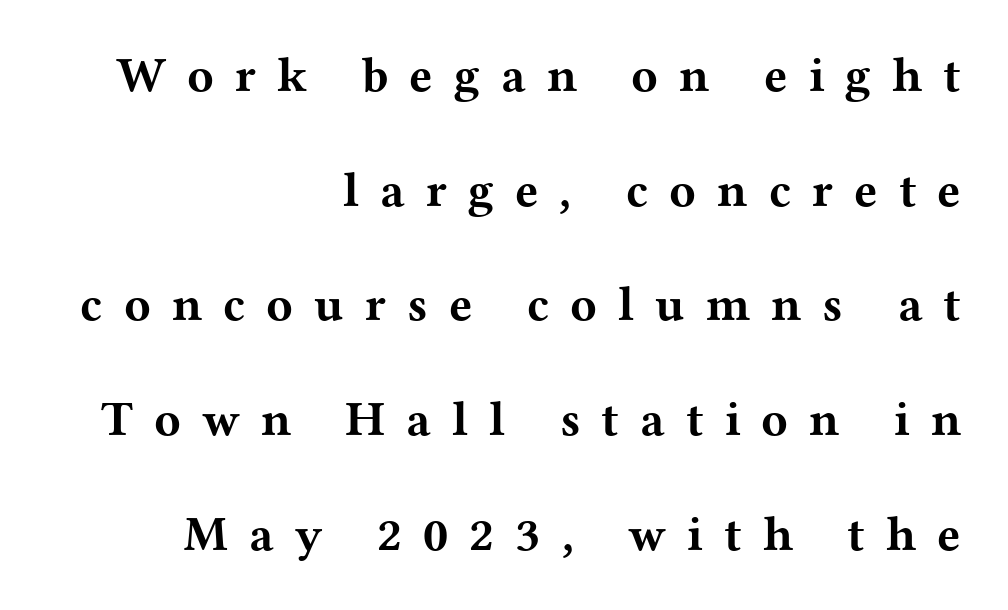
{"serif": "yes", "italic": "no", "bold": "yes", "weight": "bold", "width": "wide", "stroke_contrast": "medium", "x_height": "medium", "monospaced": "no", "underline": "no", "align": "right", "line_spacing": "loose", "line_spacing_ratio": 2.34, "letter_spacing": "wide", "letter_spacing_em": 0.43, "glyph_px": 49}
